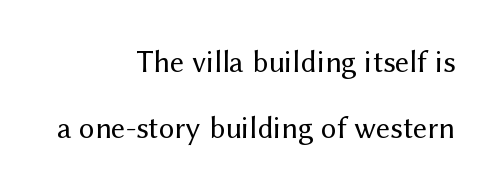
Q: Is the text bold? A: No.
Q: Is the text italic (slanted)? A: No, it is upright.
Q: Is the typeface a serif or a sans-serif typeface? A: Sans-serif.
Q: Is the text underlined? A: No.
Q: How is the paragraph aligned? A: Right-aligned.
Q: Is the spacing between letters normal or unusually wide? A: Normal.
Q: Is the spacing between lines tight, normal or loose? A: Loose.
Q: Width (condensed, normal, or wide)? A: Normal.
Q: Stroke contrast? A: Medium.
Q: x-height? A: Medium.
Q: Monospaced? A: No.
